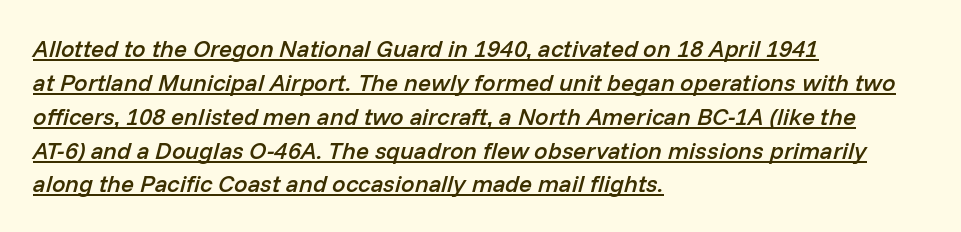
The image shows 24 px text type, italic (leaning right); set left-aligned, normal line spacing (1.41x), normal letter spacing, underlined.
